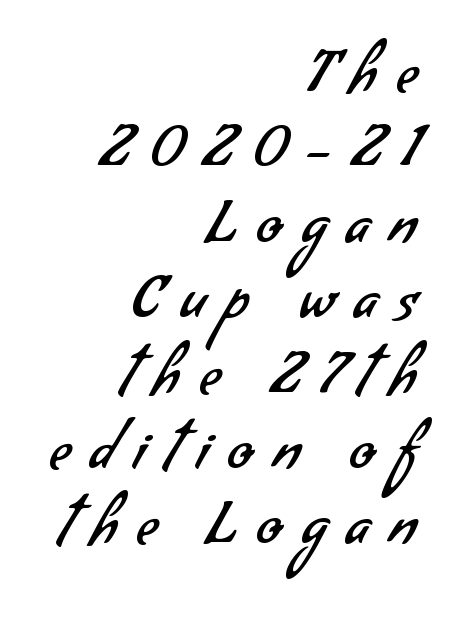
Q: Is the text bold? A: No.
Q: Is the typeface a serif or a sans-serif typeface? A: Sans-serif.
Q: Is the text underlined? A: No.
Q: How is the paragraph aligned? A: Right-aligned.
Q: Is the spacing between letters normal or unusually wide? A: Unusually wide.
Q: Is the spacing between lines tight, normal or loose? A: Normal.
Q: Width (condensed, normal, or wide)? A: Normal.
Q: Stroke contrast? A: Low.
Q: x-height? A: Small.
Q: Monospaced? A: No.
